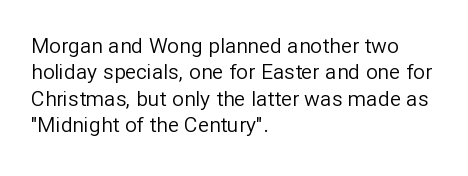
The image shows 21 px text type, upright; set left-aligned, normal line spacing (1.26x), normal letter spacing, not underlined.
